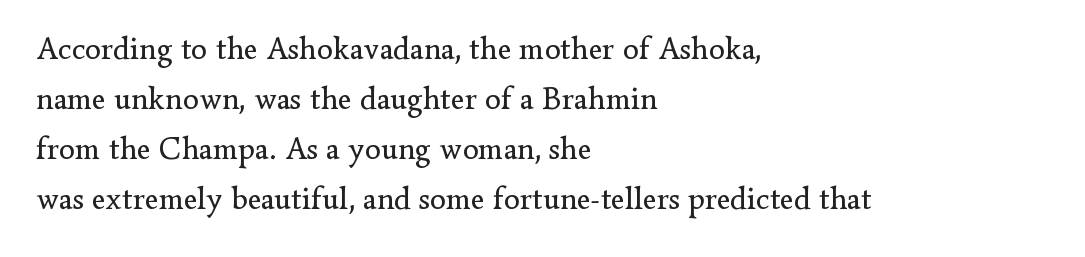
The image shows 32 px regular-weight serif type, upright; set left-aligned, normal line spacing (1.56x), normal letter spacing, not underlined; low stroke contrast and a small x-height.
